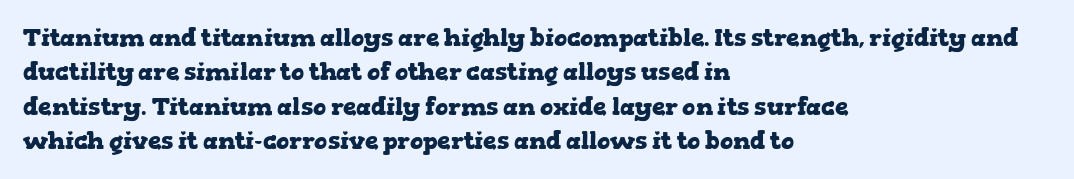
The passage shown is emphatically bold. The space directly below the letters is spotless. Italic? Not at all — the glyphs are vertical. The block of text has a typical density, with ordinary space between rows.
